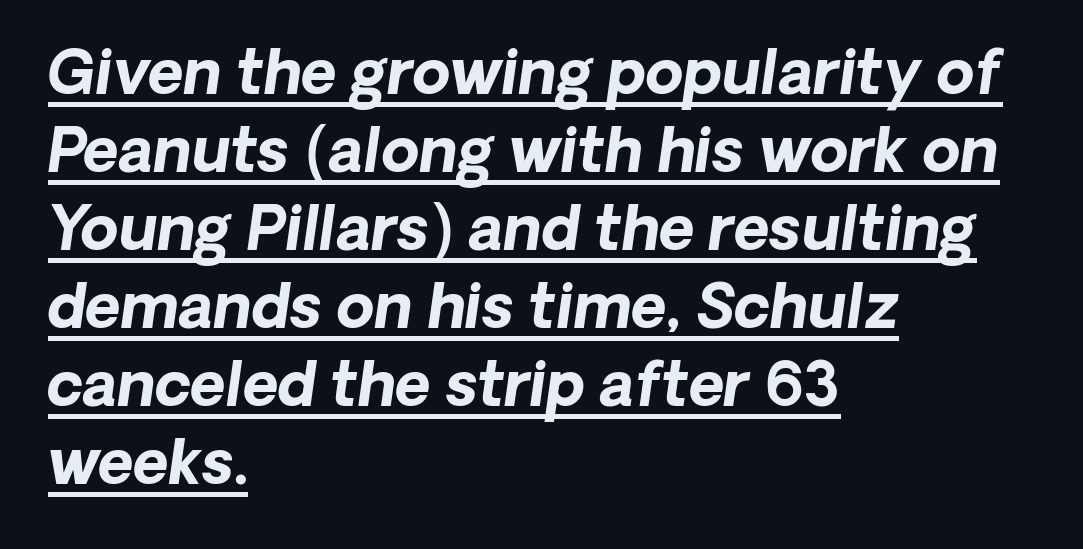
The image shows 61 px bold sans-serif type; set left-aligned, normal line spacing (1.28x), normal letter spacing, underlined; low stroke contrast and a medium x-height.
